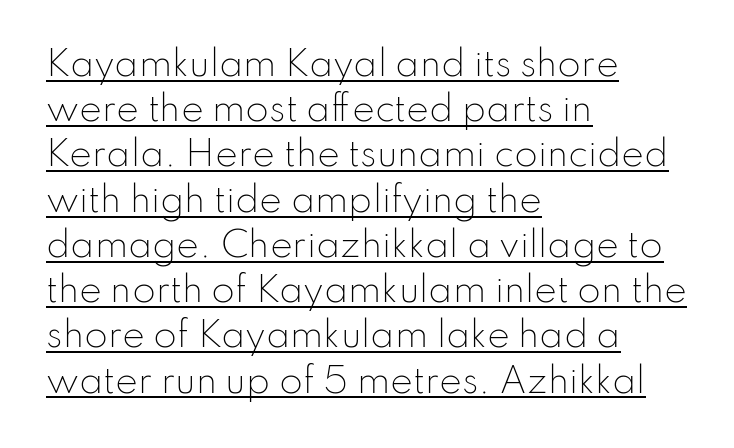
{"serif": "no", "italic": "no", "bold": "no", "weight": "light", "width": "normal", "stroke_contrast": "low", "x_height": "small", "monospaced": "no", "underline": "yes", "align": "left", "line_spacing": "normal", "line_spacing_ratio": 1.33, "letter_spacing": "normal", "letter_spacing_em": 0.0, "glyph_px": 34}
